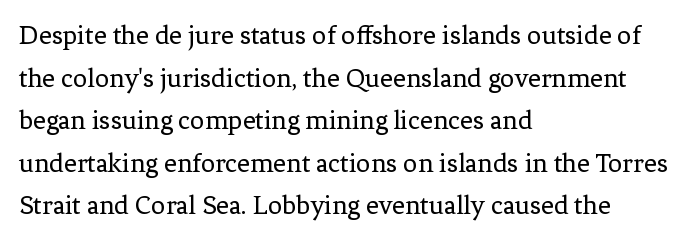
To sum up the face: it has serifs. Looks like regular typesetting: each glyph gets only the width it needs. What stands out about the letter spacing? Nothing — it is the standard amount. Where is the straight margin? On the left. Unlike italic type, these characters show no tilt at all. The rendering uses a moderate line-height, typical for paragraphs.
